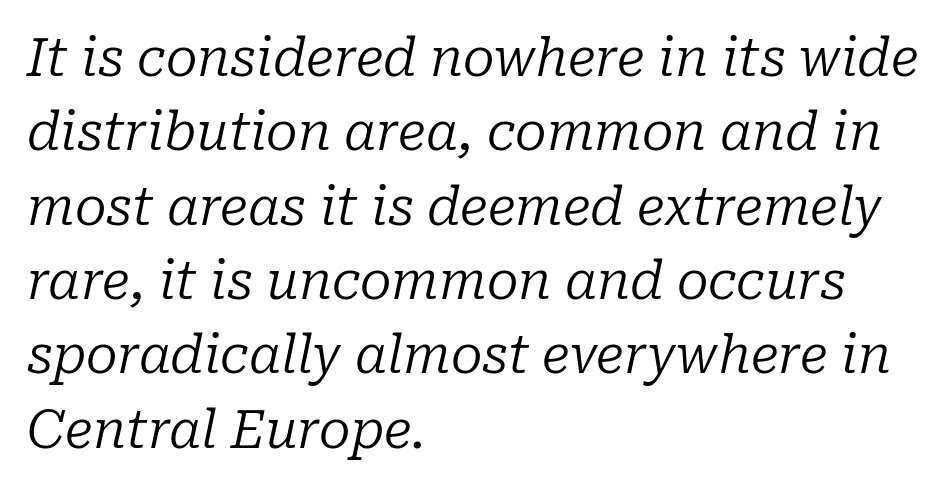
These lines keep a tight, regular rhythm from letter to letter. In CSS terms this would be text-align: left. Weight: not bold — regular or lighter. The baseline area is clear. You could not count columns in this text — the font is proportionally spaced.
